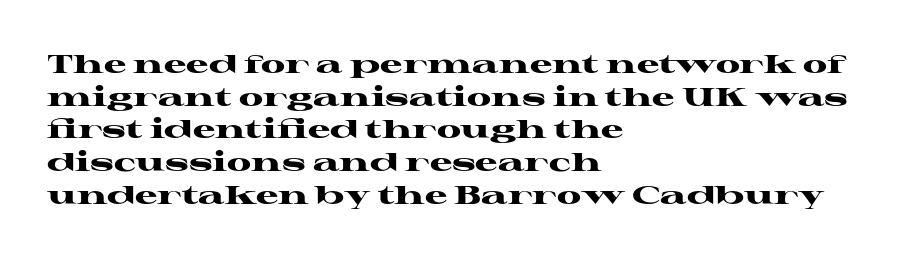
{"italic": "no", "bold": "yes", "underline": "no", "align": "left", "line_spacing": "normal", "line_spacing_ratio": 1.31, "letter_spacing": "normal", "letter_spacing_em": 0.0, "glyph_px": 25}
